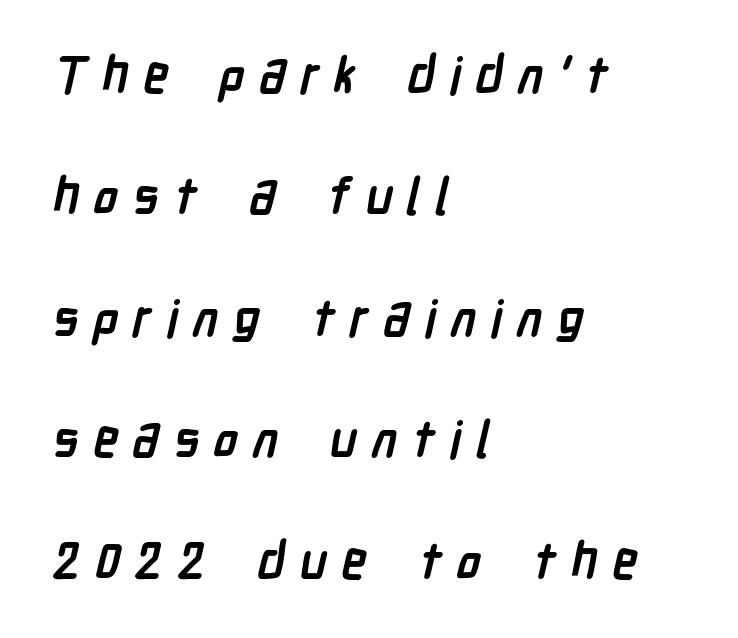
Stroke terminals: plain, sans-serif. The space directly below the letters is spotless. Notice how the passage keeps a crisp vertical edge on the left only. Vertical spacing — loose.
